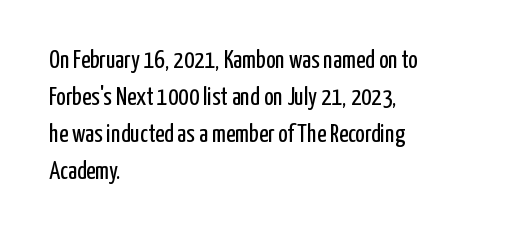
A typesetter would call this leading conventional body-copy spacing. Descender tails drop into unmarked territory. Visually the block forms a straight wall on the left and a jagged coastline on the right. Do the letters lean? They stand straight.
